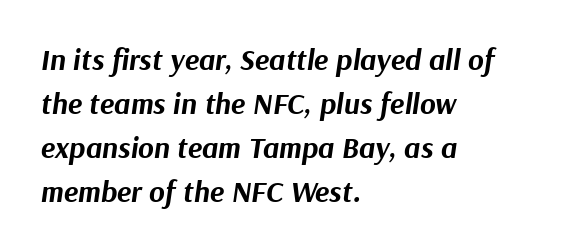
{"italic": "yes", "lean": "right", "slant_degrees": 9, "bold": "yes", "weight": "bold", "width": "normal", "stroke_contrast": "medium", "x_height": "medium", "monospaced": "no", "underline": "no", "align": "left", "line_spacing": "normal", "line_spacing_ratio": 1.47, "letter_spacing": "normal", "letter_spacing_em": 0.0, "glyph_px": 30}
